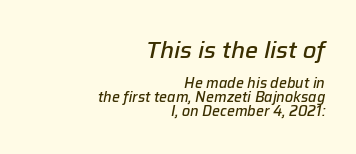
Q: Is the text bold? A: Semi-bold.
Q: Is the text italic (slanted)? A: Yes, it leans right by about 12 degrees.
Q: Is the text underlined? A: No.
Q: How is the paragraph aligned? A: Right-aligned.
Q: Is the spacing between letters normal or unusually wide? A: Normal.
Q: Is the spacing between lines tight, normal or loose? A: Tight.
Q: Which block of text is set in a larger size, the first (top) or the second (bottom)? A: The first (top) one.
